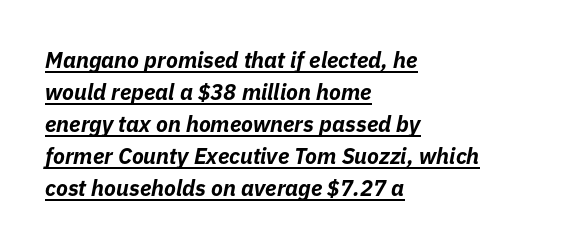
The lines sit at an ordinary, default distance from one another. The face used here is rendered with its standard letterfit. Decoration check: the copy is underlined. The rendering anchors every line to the left-hand side.
